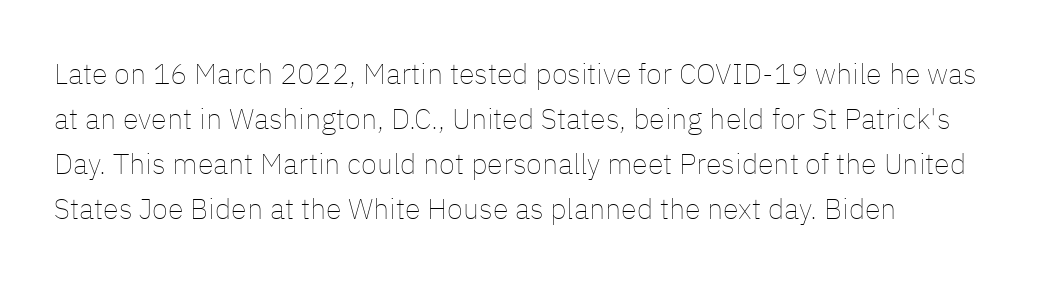
The image shows 29 px thin type, upright; set left-aligned, normal line spacing (1.55x), normal letter spacing, not underlined; low stroke contrast and a medium x-height.
